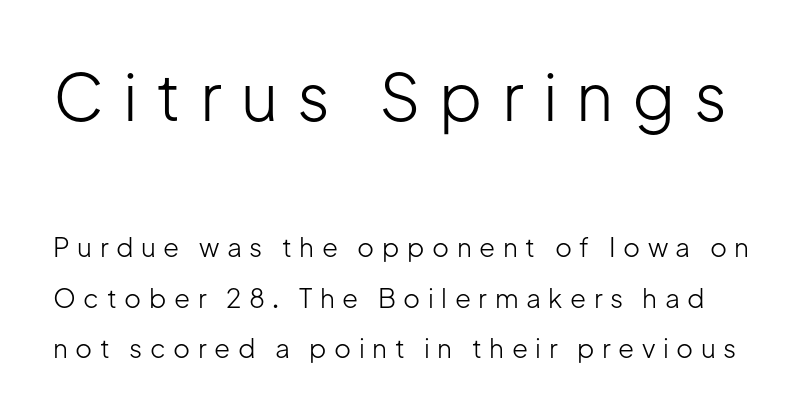
Q: Is the text bold? A: No.
Q: Is the text italic (slanted)? A: No, it is upright.
Q: Is the typeface a serif or a sans-serif typeface? A: Sans-serif.
Q: Is the text underlined? A: No.
Q: Is the spacing between letters normal or unusually wide? A: Unusually wide.
Q: Is the spacing between lines tight, normal or loose? A: Loose.
Q: Which block of text is set in a larger size, the first (top) or the second (bottom)? A: The first (top) one.
Q: Width (condensed, normal, or wide)? A: Normal.
Q: Stroke contrast? A: Low.
Q: x-height? A: Medium.
Q: Monospaced? A: No.
